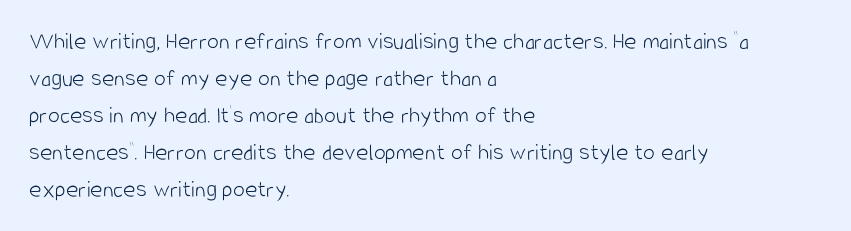
The image shows 24 px text type, upright; set left-aligned, normal line spacing (1.54x), normal letter spacing, not underlined.
